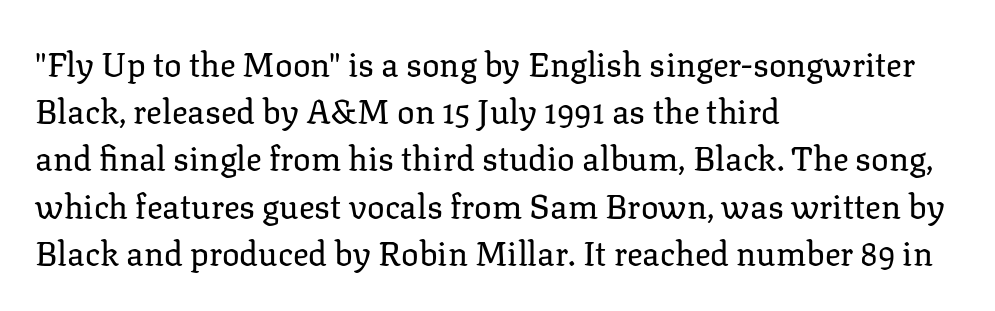
{"serif": "yes", "italic": "no", "bold": "no", "weight": "regular", "width": "normal", "stroke_contrast": "low", "x_height": "medium", "monospaced": "no", "underline": "no", "align": "left", "line_spacing": "normal", "line_spacing_ratio": 1.43, "letter_spacing": "normal", "letter_spacing_em": 0.0, "glyph_px": 33}
